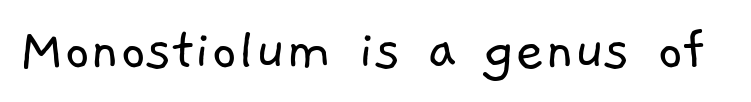
Heft: none added — not bold. Each letter keeps its own natural width here, so spacing adapts to shape. Nothing unusual about the tracking: characters are spaced as the font intends. Typographically, this falls in the sans-serif category. Rule under the text: the space is simply empty.
